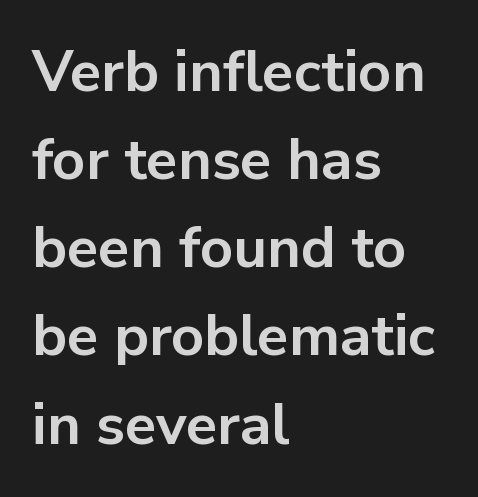
{"serif": "no", "italic": "no", "bold": "yes", "weight": "bold", "width": "normal", "stroke_contrast": "low", "x_height": "medium", "monospaced": "no", "underline": "no", "align": "left", "line_spacing": "normal", "line_spacing_ratio": 1.52, "letter_spacing": "normal", "letter_spacing_em": 0.0, "glyph_px": 58}
